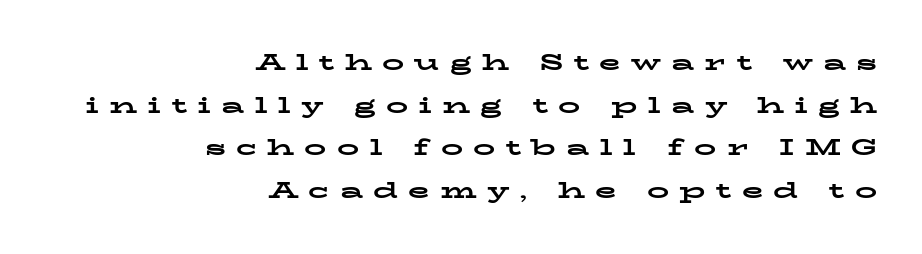
The image shows 22 px bold type, upright; set right-aligned, loose line spacing (1.94x), unusually wide letter spacing (+0.47 em), not underlined.
